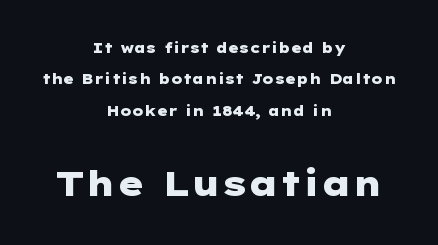
{"serif": "no", "italic": "no", "bold": "yes", "weight": "heavy", "width": "wide", "stroke_contrast": "low", "x_height": "medium", "underline": "no", "align": "center", "line_spacing": "loose", "line_spacing_ratio": 2.25, "letter_spacing": "normal", "letter_spacing_em": 0.0, "larger_block": "second", "size_ratio": 2.5, "glyph_px": 35}
